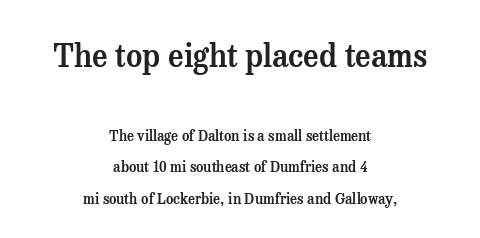
{"serif": "yes", "italic": "no", "width": "normal", "stroke_contrast": "medium", "x_height": "medium", "monospaced": "no", "underline": "no", "align": "center", "line_spacing": "loose", "line_spacing_ratio": 2.25, "letter_spacing": "normal", "letter_spacing_em": 0.0, "larger_block": "first", "size_ratio": 2.21, "glyph_px": 31}
